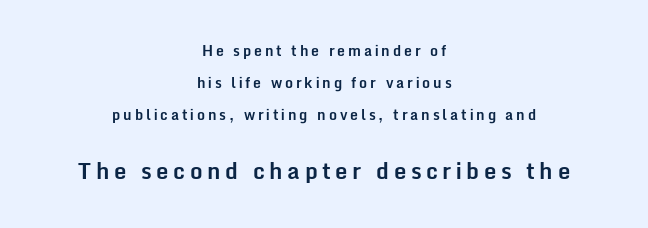
Q: Is the text bold? A: Yes.
Q: Is the text italic (slanted)? A: No, it is upright.
Q: Is the text underlined? A: No.
Q: How is the paragraph aligned? A: Centered.
Q: Is the spacing between letters normal or unusually wide? A: Unusually wide.
Q: Is the spacing between lines tight, normal or loose? A: Loose.
Q: Which block of text is set in a larger size, the first (top) or the second (bottom)? A: The second (bottom) one.
